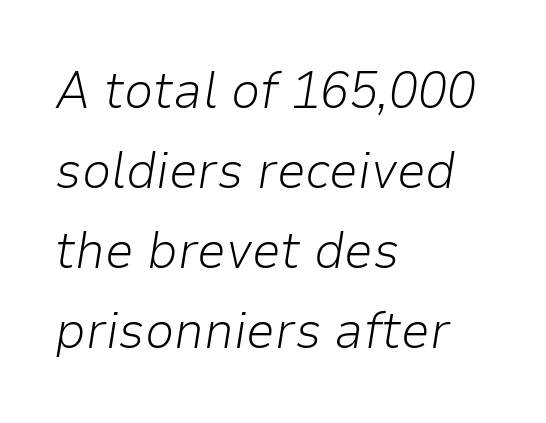
Looks like regular typesetting: each glyph gets only the width it needs. Compared with typical paragraphs, the rows here are spaced about the same. Counters stay open thanks to moderate or lighter strokes. You can tell it's italic because the verticals aren't actually vertical. Leftover space on each line is placed entirely after the last word.
